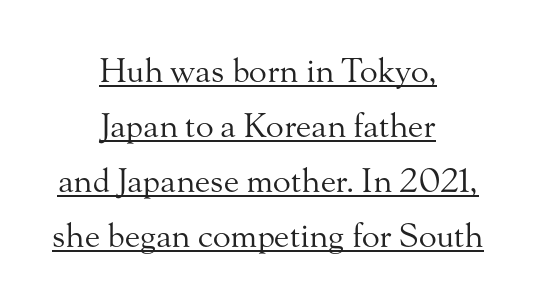
Q: Is the text bold? A: No.
Q: Is the text italic (slanted)? A: No, it is upright.
Q: Is the typeface a serif or a sans-serif typeface? A: Serif.
Q: Is the text underlined? A: Yes.
Q: How is the paragraph aligned? A: Centered.
Q: Is the spacing between letters normal or unusually wide? A: Normal.
Q: Is the spacing between lines tight, normal or loose? A: Normal.
Q: Width (condensed, normal, or wide)? A: Normal.
Q: Stroke contrast? A: Medium.
Q: x-height? A: Small.
Q: Monospaced? A: No.
